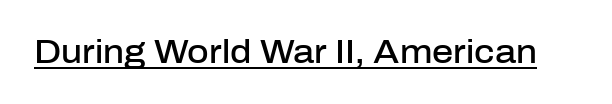
Q: Is the text bold? A: Semi-bold.
Q: Is the text italic (slanted)? A: No, it is upright.
Q: Is the typeface a serif or a sans-serif typeface? A: Sans-serif.
Q: Is the text underlined? A: Yes.
Q: Is the spacing between letters normal or unusually wide? A: Normal.
Q: Width (condensed, normal, or wide)? A: Normal.
Q: Stroke contrast? A: Low.
Q: x-height? A: Medium.
Q: Monospaced? A: No.
